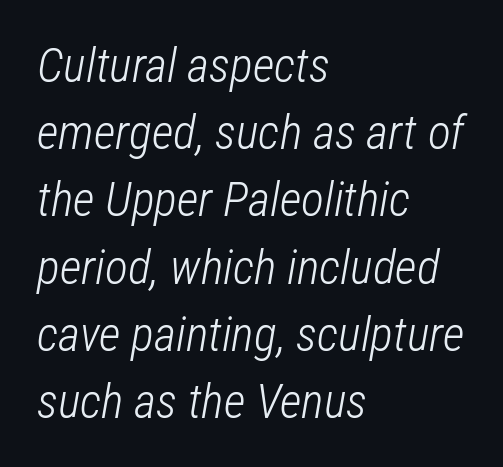
The image shows 48 px light, condensed type, italic (leaning right); set left-aligned, normal line spacing (1.4x), normal letter spacing, not underlined; low stroke contrast and a medium x-height.
